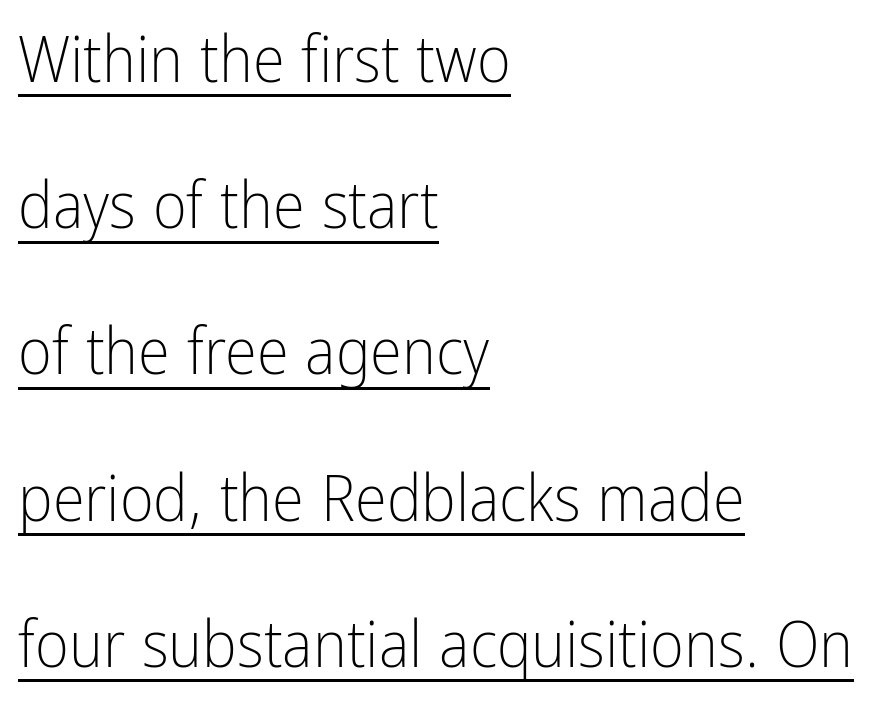
The image shows 65 px light, condensed sans-serif type, upright; set left-aligned, loose line spacing (2.25x), normal letter spacing, underlined; low stroke contrast and a medium x-height.
